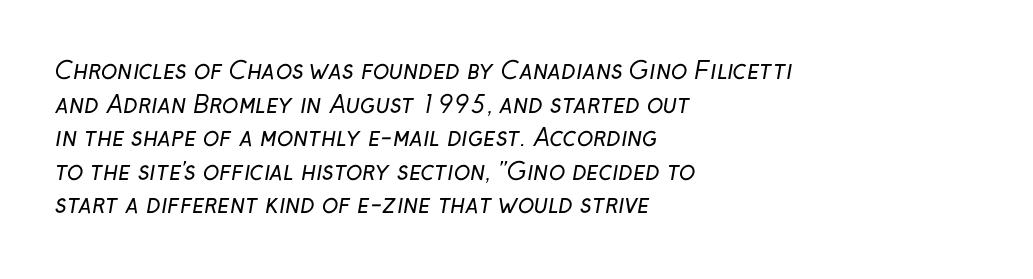
Q: Is the text bold? A: No.
Q: Is the text underlined? A: No.
Q: How is the paragraph aligned? A: Left-aligned.
Q: Is the spacing between letters normal or unusually wide? A: Normal.
Q: Is the spacing between lines tight, normal or loose? A: Normal.
